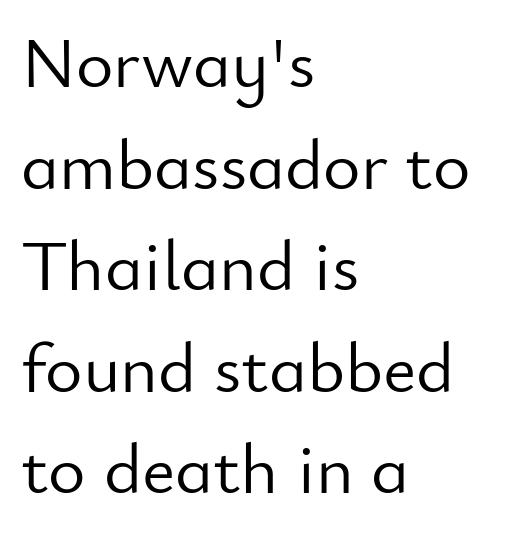
Q: Is the text bold? A: No.
Q: Is the text italic (slanted)? A: No, it is upright.
Q: Is the typeface a serif or a sans-serif typeface? A: Sans-serif.
Q: Is the text underlined? A: No.
Q: How is the paragraph aligned? A: Left-aligned.
Q: Is the spacing between letters normal or unusually wide? A: Normal.
Q: Is the spacing between lines tight, normal or loose? A: Normal.
Q: Width (condensed, normal, or wide)? A: Normal.
Q: Stroke contrast? A: Low.
Q: x-height? A: Small.
Q: Monospaced? A: No.
